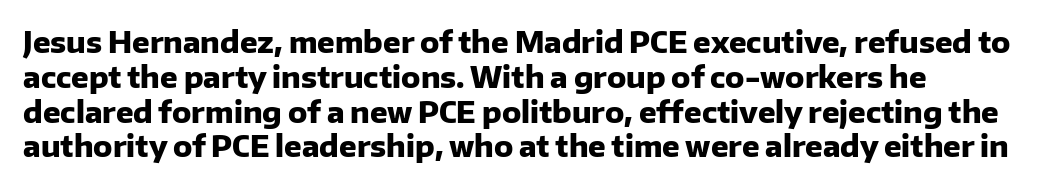
Stroke terminals: plain, sans-serif. The passage shown is emphatically bold. The specimen omits any rule beneath the text block's lines. Each letter keeps its own natural width here, so spacing adapts to shape.
